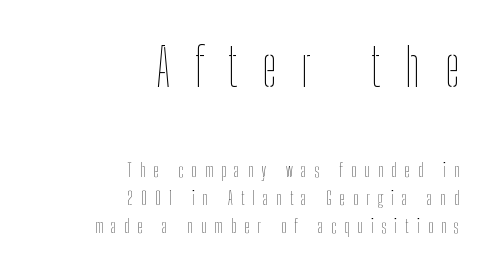
Q: Is the text bold? A: No.
Q: Is the text italic (slanted)? A: No, it is upright.
Q: Is the text underlined? A: No.
Q: How is the paragraph aligned? A: Right-aligned.
Q: Is the spacing between letters normal or unusually wide? A: Unusually wide.
Q: Is the spacing between lines tight, normal or loose? A: Normal.
Q: Which block of text is set in a larger size, the first (top) or the second (bottom)? A: The first (top) one.
Q: Width (condensed, normal, or wide)? A: Condensed.
Q: Stroke contrast? A: Low.
Q: x-height? A: Medium.
Q: Monospaced? A: No.
